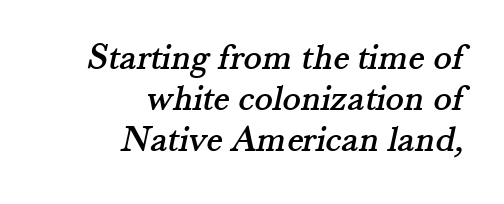
Standard letterfit; no display-style spreading of the glyphs. You could not count columns in this text — the font is proportionally spaced. These lines stack with their right ends in a neat column. The space directly below the letters is spotless. The block of text is dense from top to bottom, with scant space between rows.
